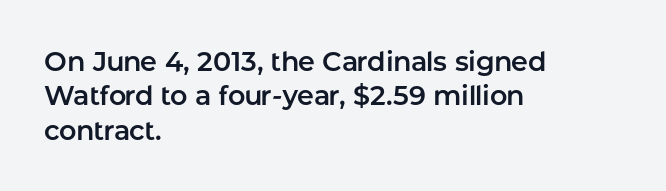
{"italic": "no", "underline": "no", "align": "left", "line_spacing": "normal", "line_spacing_ratio": 1.27, "letter_spacing": "normal", "letter_spacing_em": 0.0, "glyph_px": 27}
